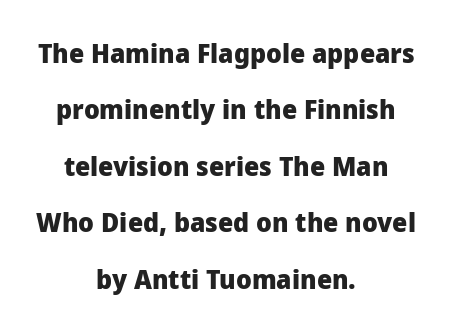
Q: Is the text bold? A: Yes.
Q: Is the text italic (slanted)? A: No, it is upright.
Q: Is the text underlined? A: No.
Q: How is the paragraph aligned? A: Centered.
Q: Is the spacing between letters normal or unusually wide? A: Normal.
Q: Is the spacing between lines tight, normal or loose? A: Loose.
